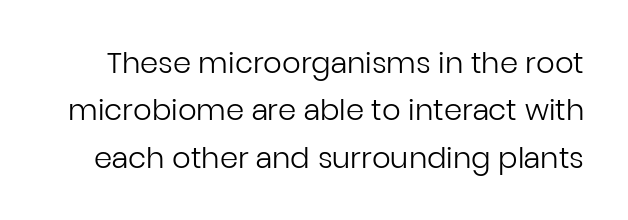
The font's upright variant was chosen for this text. This rendering features lettering with no underline. You could call the tracking neutral — neither tight nor loose. The letters advance in unequal steps, a hallmark of proportional type. The typeface chosen for these lines omits serifs.
